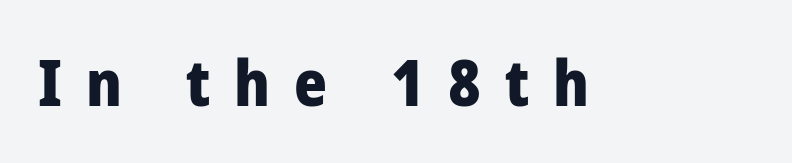
Q: Is the text bold? A: Yes.
Q: Is the text italic (slanted)? A: No, it is upright.
Q: Is the typeface a serif or a sans-serif typeface? A: Sans-serif.
Q: Is the text underlined? A: No.
Q: Is the spacing between letters normal or unusually wide? A: Unusually wide.
Q: Width (condensed, normal, or wide)? A: Normal.
Q: Stroke contrast? A: Low.
Q: x-height? A: Medium.
Q: Monospaced? A: No.
